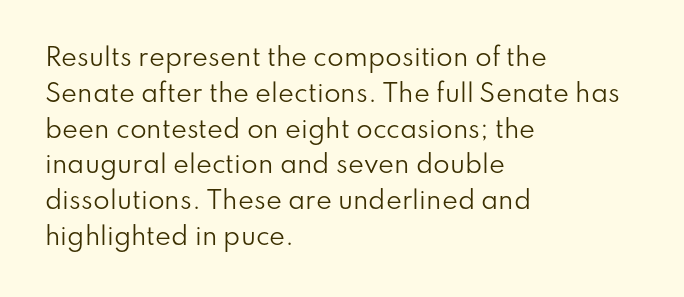
Q: Is the text bold? A: No.
Q: Is the text italic (slanted)? A: No, it is upright.
Q: Is the text underlined? A: No.
Q: How is the paragraph aligned? A: Left-aligned.
Q: Is the spacing between letters normal or unusually wide? A: Normal.
Q: Is the spacing between lines tight, normal or loose? A: Normal.
